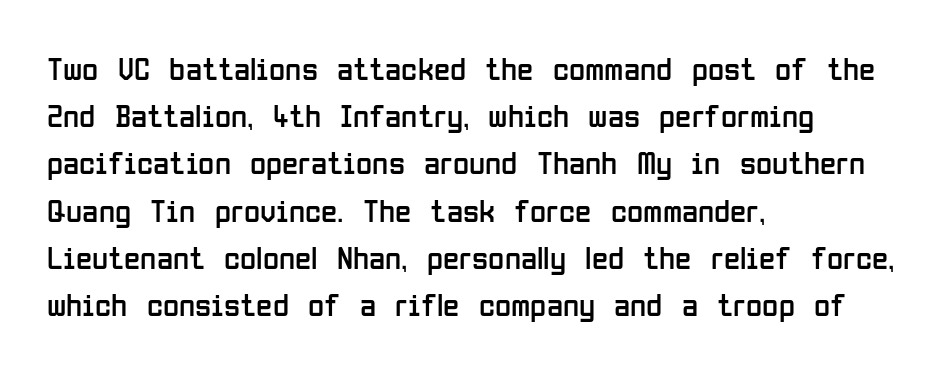
You could not count columns in this text — the font is proportionally spaced. A clean baseline with only descenders dipping below it. Typographically, this falls in the sans-serif category. Successive baselines arrive at the customary interval. The type sits square on the baseline with zero lean. Inter-character spacing is left at the font's built-in metrics.
